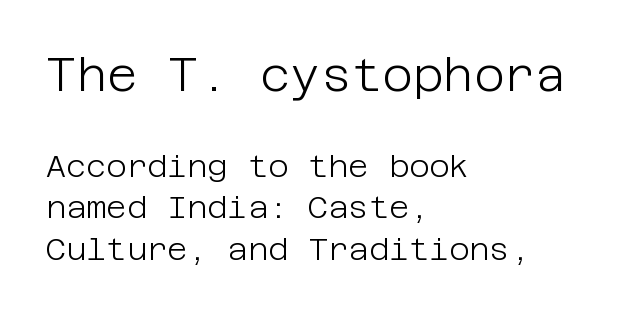
{"serif": "no", "italic": "no", "bold": "no", "weight": "light", "width": "normal", "stroke_contrast": "low", "x_height": "large", "underline": "no", "align": "left", "line_spacing": "normal", "line_spacing_ratio": 1.34, "letter_spacing": "normal", "letter_spacing_em": 0.0, "larger_block": "first", "size_ratio": 1.52, "glyph_px": 47}
